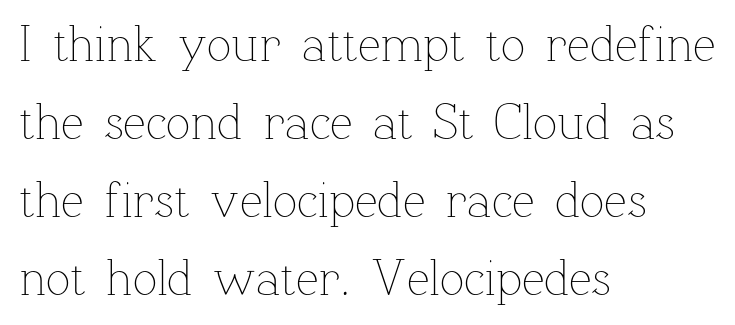
Q: Is the text bold? A: No.
Q: Is the text italic (slanted)? A: No, it is upright.
Q: Is the text underlined? A: No.
Q: How is the paragraph aligned? A: Left-aligned.
Q: Is the spacing between letters normal or unusually wide? A: Normal.
Q: Is the spacing between lines tight, normal or loose? A: Normal.
Q: Width (condensed, normal, or wide)? A: Normal.
Q: Stroke contrast? A: Low.
Q: x-height? A: Medium.
Q: Monospaced? A: No.
